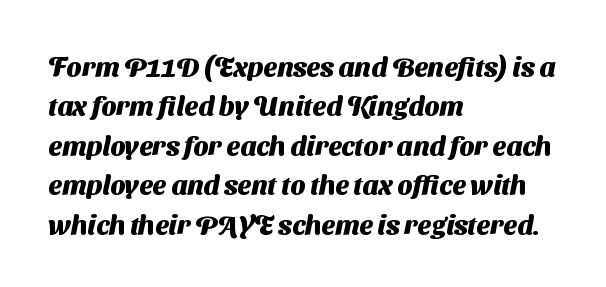
The space between consecutive lines is moderate. The space beneath each line is pristine and unruled. Inter-character spacing is left at the font's built-in metrics. The rendering anchors every line to the left-hand side.
